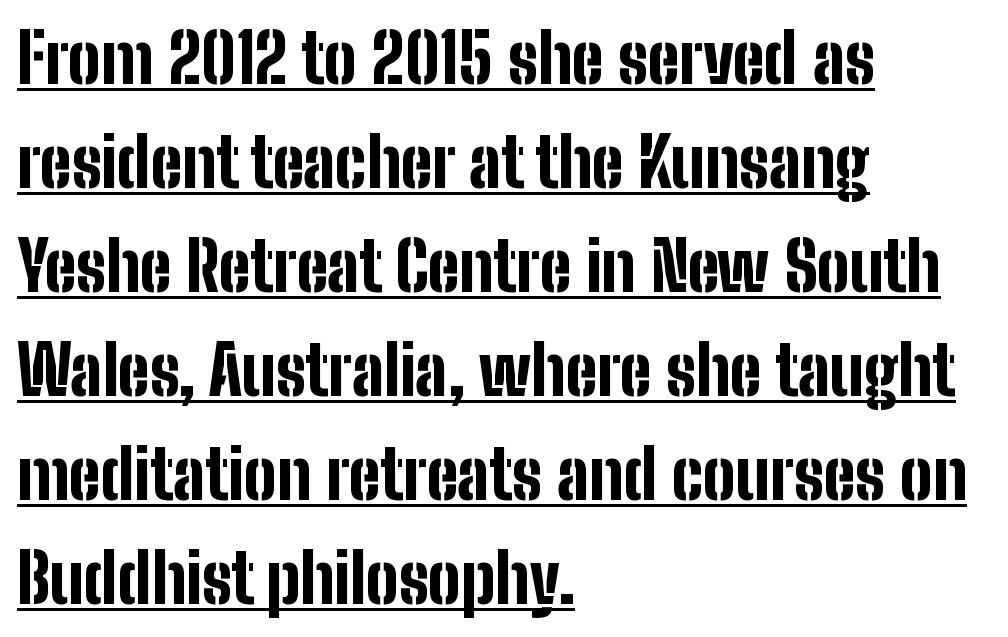
The image shows 68 px bold, condensed sans-serif type, upright; set left-aligned, normal line spacing (1.53x), normal letter spacing, underlined; low stroke contrast and a medium x-height.
